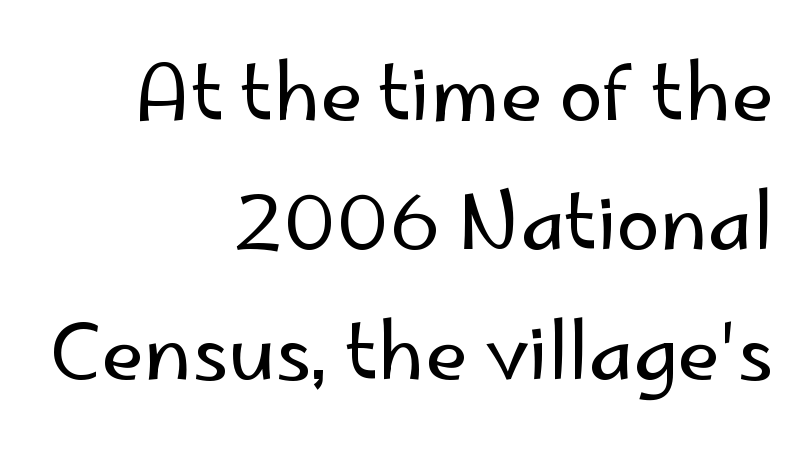
Q: Is the text bold? A: No.
Q: Is the text italic (slanted)? A: No, it is upright.
Q: Is the typeface a serif or a sans-serif typeface? A: Sans-serif.
Q: Is the text underlined? A: No.
Q: How is the paragraph aligned? A: Right-aligned.
Q: Is the spacing between letters normal or unusually wide? A: Normal.
Q: Is the spacing between lines tight, normal or loose? A: Normal.
Q: Width (condensed, normal, or wide)? A: Normal.
Q: Stroke contrast? A: Low.
Q: x-height? A: Small.
Q: Monospaced? A: No.
